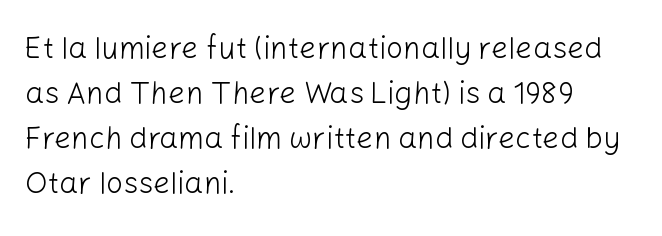
The weight would be labelled regular, book, light, or lighter still. Font category for this specimen: sans-serif. These lines are rendered in a variable-pitch font. Is the letter spacing exaggerated? No — it looks like the ordinary default.
